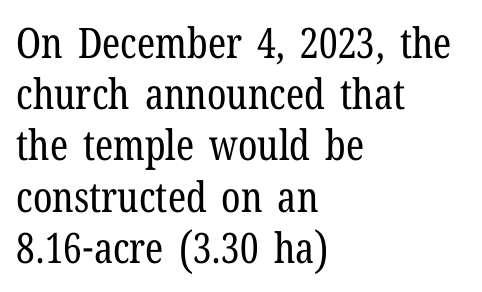
Looks like regular typesetting: each glyph gets only the width it needs. The compositor pushed each line to the left boundary. Upright lettering throughout. Weight: not bold — regular or lighter.
